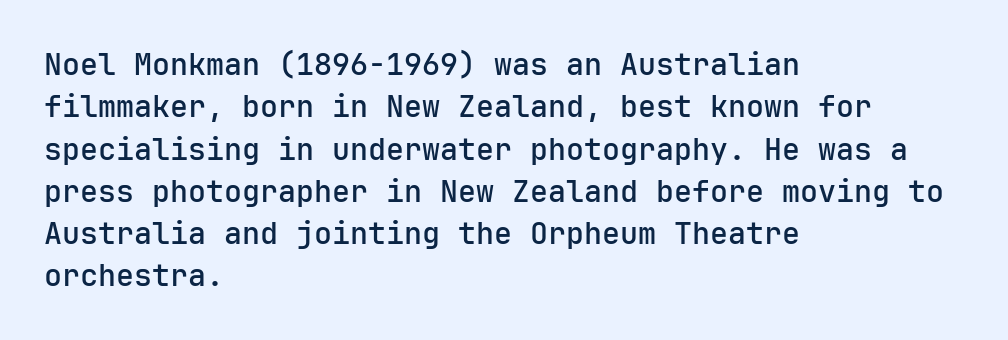
{"serif": "no", "italic": "no", "bold": "semi", "weight": "semibold", "width": "normal", "stroke_contrast": "low", "x_height": "medium", "underline": "no", "align": "left", "line_spacing": "normal", "line_spacing_ratio": 1.41, "letter_spacing": "normal", "letter_spacing_em": 0.0, "glyph_px": 30}
